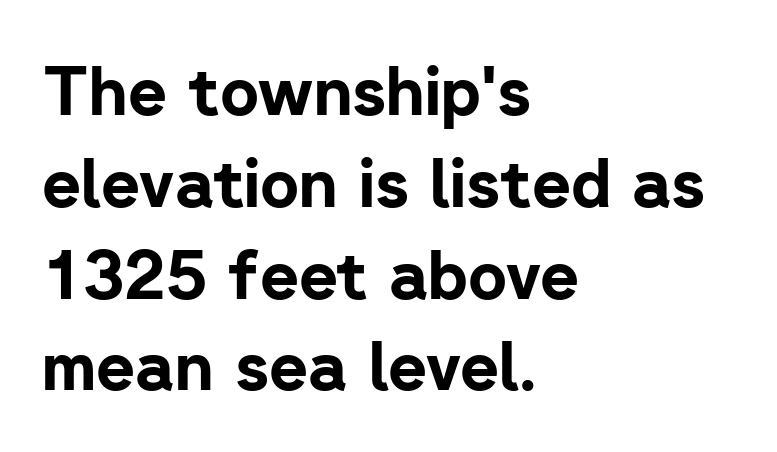
The rows are spaced the way most documents space them. This sample uses a sans-serif face. Nobody drew a line under any word here. A typesetter would call this zero additional tracking. Weight: bold.
